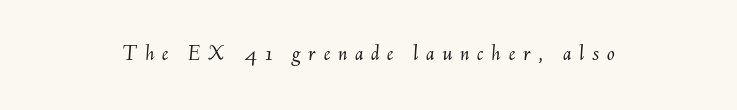
{"italic": "yes", "lean": "right", "slant_degrees": 6, "bold": "no", "underline": "no", "align": "center", "letter_spacing": "wide", "letter_spacing_em": 0.33, "glyph_px": 23}
